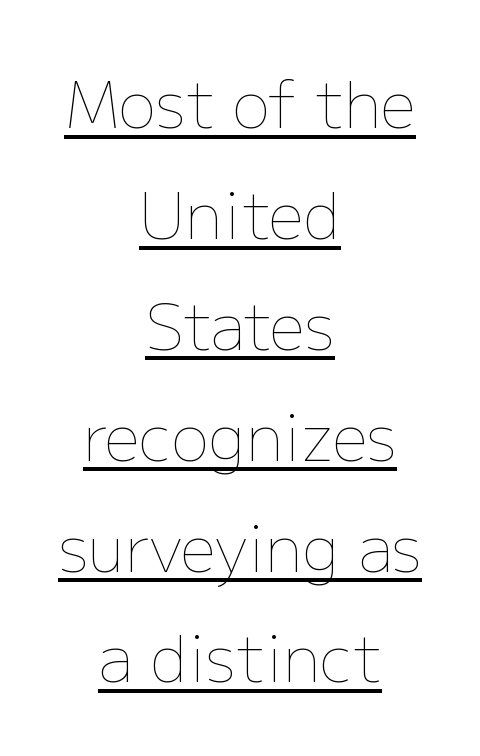
{"italic": "no", "bold": "no", "weight": "thin", "width": "normal", "stroke_contrast": "low", "x_height": "medium", "monospaced": "no", "underline": "yes", "align": "center", "line_spacing_ratio": 1.76, "letter_spacing": "normal", "letter_spacing_em": 0.0, "glyph_px": 63}
